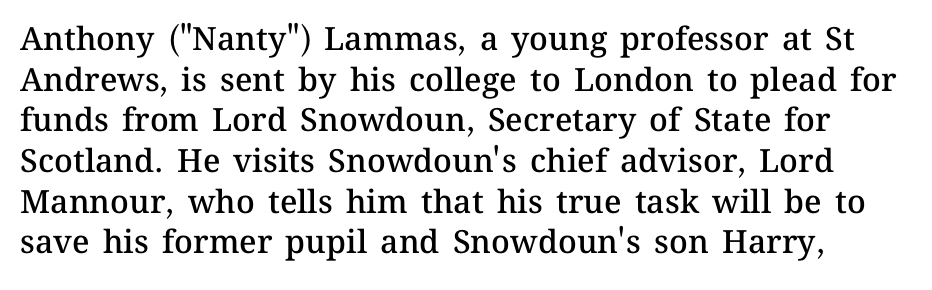
Compared with typical body copy, the letter spacing here is the same. Upright lettering throughout. A typesetter would call this proportional, since set widths differ per character. Does the leading feel generous? No, just average.
